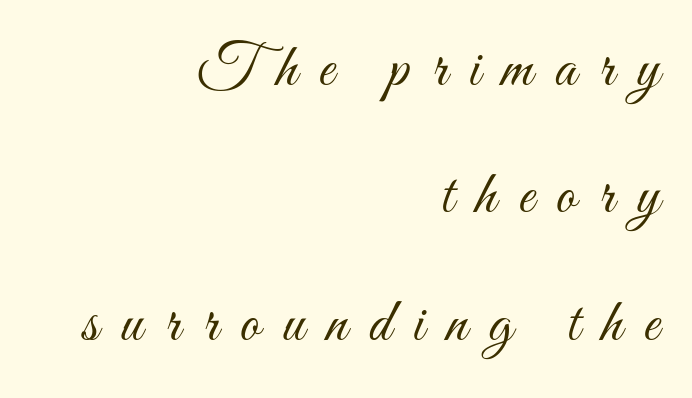
The image shows 61 px light, condensed type; set right-aligned, loose line spacing (2.09x), unusually wide letter spacing (+0.36 em), not underlined; medium stroke contrast and a small x-height.
